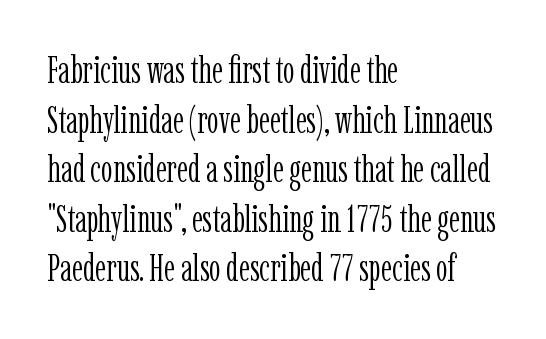
Q: Is the text bold? A: No.
Q: Is the text italic (slanted)? A: No, it is upright.
Q: Is the typeface a serif or a sans-serif typeface? A: Serif.
Q: Is the text underlined? A: No.
Q: How is the paragraph aligned? A: Left-aligned.
Q: Is the spacing between letters normal or unusually wide? A: Normal.
Q: Is the spacing between lines tight, normal or loose? A: Normal.
Q: Width (condensed, normal, or wide)? A: Condensed.
Q: Stroke contrast? A: Low.
Q: x-height? A: Medium.
Q: Monospaced? A: No.
